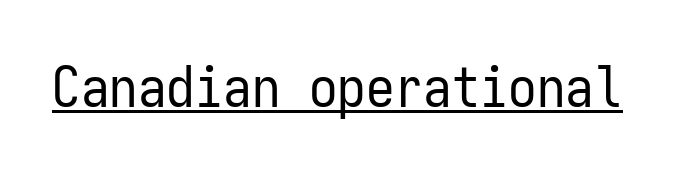
The image shows 57 px regular-weight, condensed sans-serif type, upright, monospaced; set normal letter spacing, underlined; low stroke contrast and a medium x-height.
